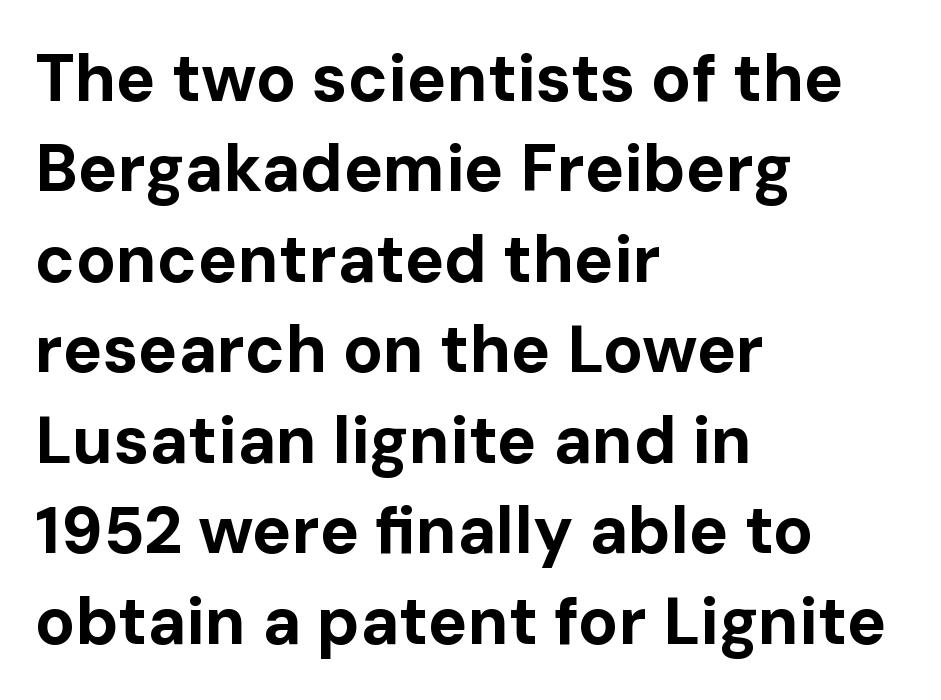
Q: Is the text bold? A: Yes.
Q: Is the text italic (slanted)? A: No, it is upright.
Q: Is the typeface a serif or a sans-serif typeface? A: Sans-serif.
Q: Is the text underlined? A: No.
Q: How is the paragraph aligned? A: Left-aligned.
Q: Is the spacing between letters normal or unusually wide? A: Normal.
Q: Is the spacing between lines tight, normal or loose? A: Normal.
Q: Width (condensed, normal, or wide)? A: Normal.
Q: Stroke contrast? A: Low.
Q: x-height? A: Medium.
Q: Monospaced? A: No.
